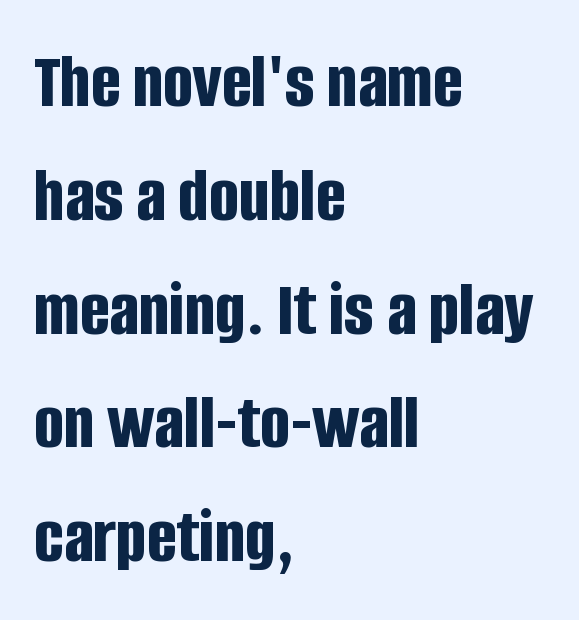
Each letter keeps its own natural width here, so spacing adapts to shape. Line spacing here is normal. A sans-serif font was chosen for this passage. Bold? Absolutely — the strokes are thick and heavy.
